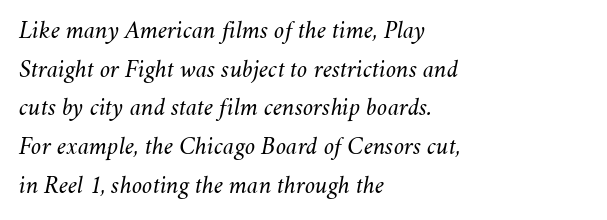
The image shows 26 px text type, italic (leaning right); set left-aligned, normal line spacing (1.49x), normal letter spacing, not underlined.
